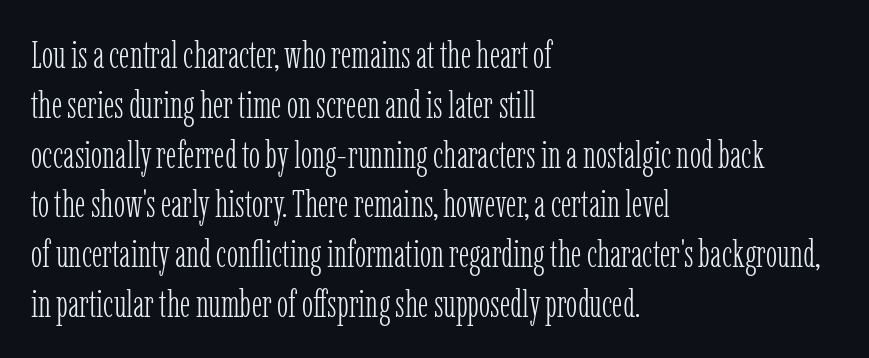
The image shows 38 px light, condensed serif type, upright; set left-aligned, normal line spacing (1.31x), normal letter spacing, not underlined; low stroke contrast and a medium x-height.
